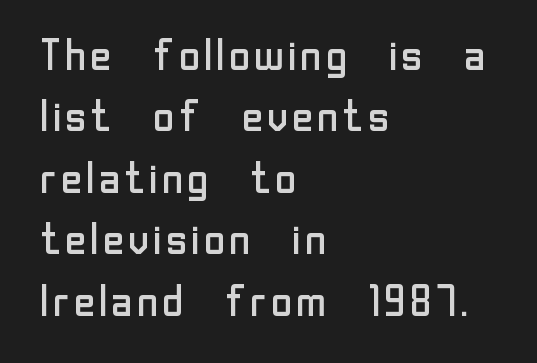
Q: Is the text bold? A: No.
Q: Is the text italic (slanted)? A: No, it is upright.
Q: Is the typeface a serif or a sans-serif typeface? A: Sans-serif.
Q: Is the text underlined? A: No.
Q: How is the paragraph aligned? A: Left-aligned.
Q: Is the spacing between letters normal or unusually wide? A: Normal.
Q: Is the spacing between lines tight, normal or loose? A: Normal.
Q: Width (condensed, normal, or wide)? A: Normal.
Q: Stroke contrast? A: Low.
Q: x-height? A: Medium.
Q: Monospaced? A: No.
